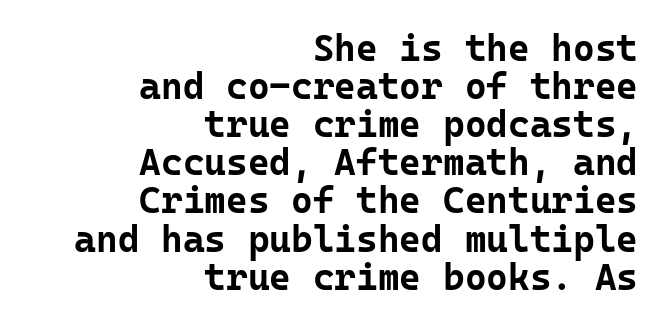
{"serif": "no", "italic": "no", "bold": "yes", "weight": "bold", "width": "normal", "stroke_contrast": "low", "x_height": "medium", "monospaced": "yes", "underline": "no", "align": "right", "line_spacing": "tight", "line_spacing_ratio": 1.03, "letter_spacing": "normal", "letter_spacing_em": 0.0, "glyph_px": 37}
